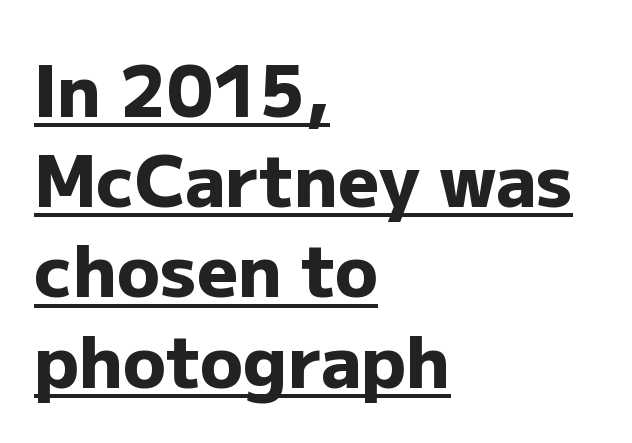
Font category for this specimen: sans-serif. The letters stand upright; this is a roman face. The face used here appears with an underline applied. The vertical gap from one line to the next is medium. The strokes are fattened all the way to bold.
